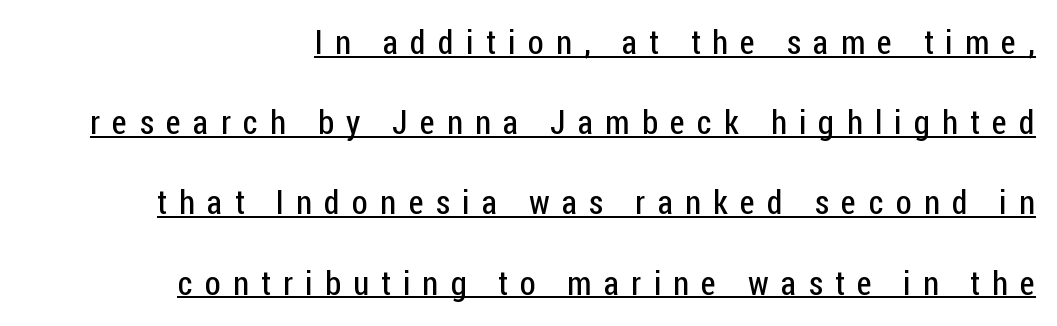
Leftover space on each line is placed entirely before the opening word. Underlining? Definitely there. These glyphs show unthickened strokes, regular width or finer. Italic: no, the glyphs are upright roman.
